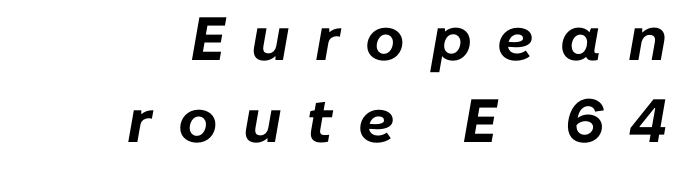
The lines are quadded right. Only glyphs here, with clear space below each row. Heft: maximum for text — a bold. Leading: standard.
